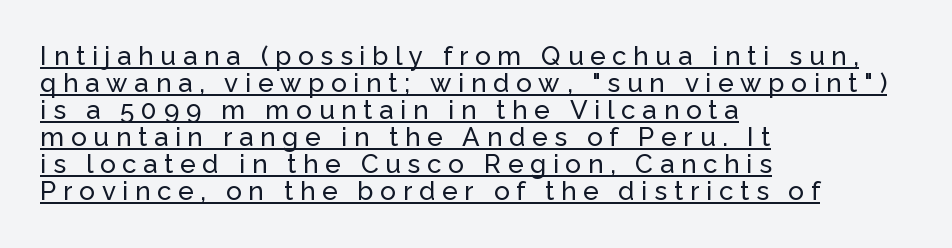
The rendering anchors every line to the left-hand side. Underlined type. Characters remain perfectly vertical along every line. The designer dialed line spacing down below the default.
